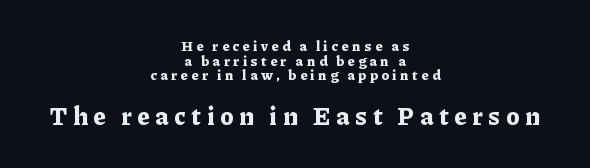
Q: Is the text bold? A: Yes.
Q: Is the text italic (slanted)? A: No, it is upright.
Q: Is the text underlined? A: No.
Q: How is the paragraph aligned? A: Centered.
Q: Is the spacing between letters normal or unusually wide? A: Unusually wide.
Q: Is the spacing between lines tight, normal or loose? A: Tight.
Q: Which block of text is set in a larger size, the first (top) or the second (bottom)? A: The second (bottom) one.
